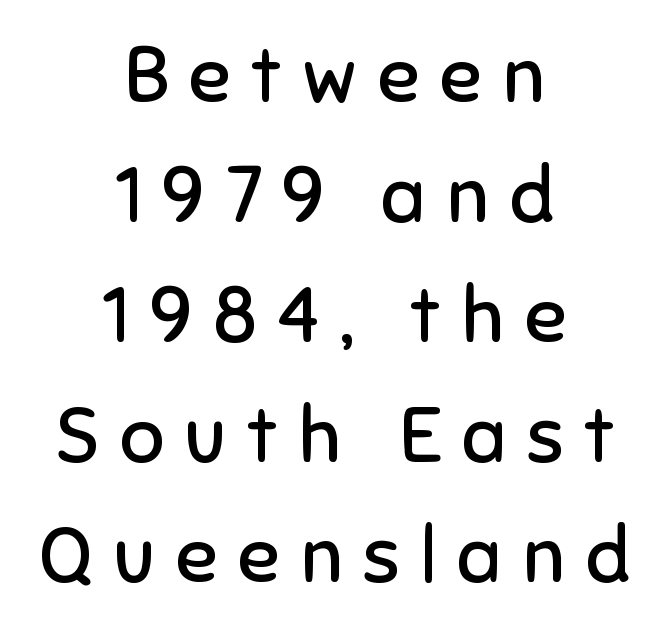
Every character sits straight up, as roman type does. The type family on display is of the sans-serif kind. Nobody drew a line under any word here. The rendering positions every line midway between the sides. Rows of type keep a routine distance in the vertical direction.
